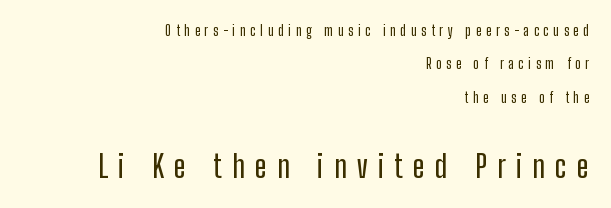
Note the varied advance widths — an 'i' is clearly narrower than an 'm'. The lines in this sample share a right terminus and differ only in where they begin. Which chunk is bigger? The second one — the bottom block dwarfs the top. Rows of type keep a wide berth in the vertical direction. Someone cranked the tracking dial way up on this one.
